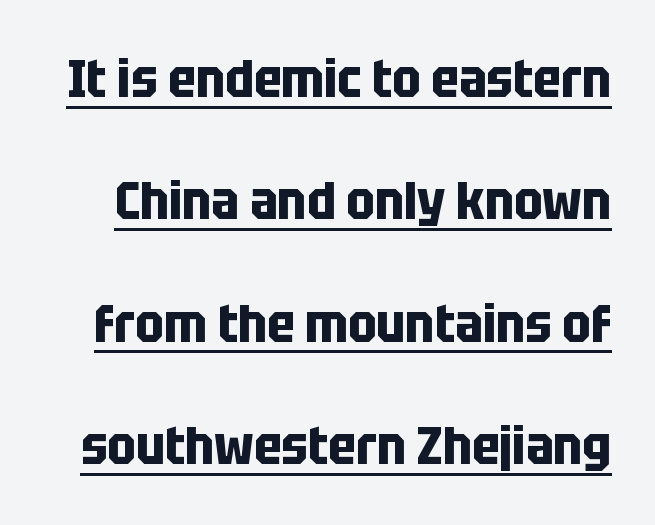
{"serif": "no", "italic": "no", "bold": "yes", "weight": "bold", "width": "condensed", "stroke_contrast": "low", "x_height": "large", "monospaced": "no", "underline": "yes", "line_spacing": "loose", "line_spacing_ratio": 2.31, "letter_spacing": "normal", "letter_spacing_em": 0.0, "glyph_px": 53}
